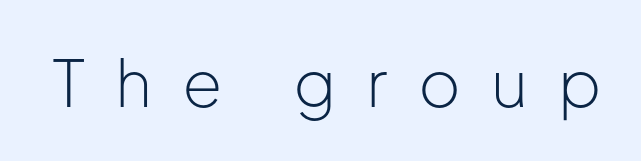
The image shows 65 px light sans-serif type, upright; set unusually wide letter spacing (+0.46 em), not underlined; low stroke contrast and a medium x-height.
